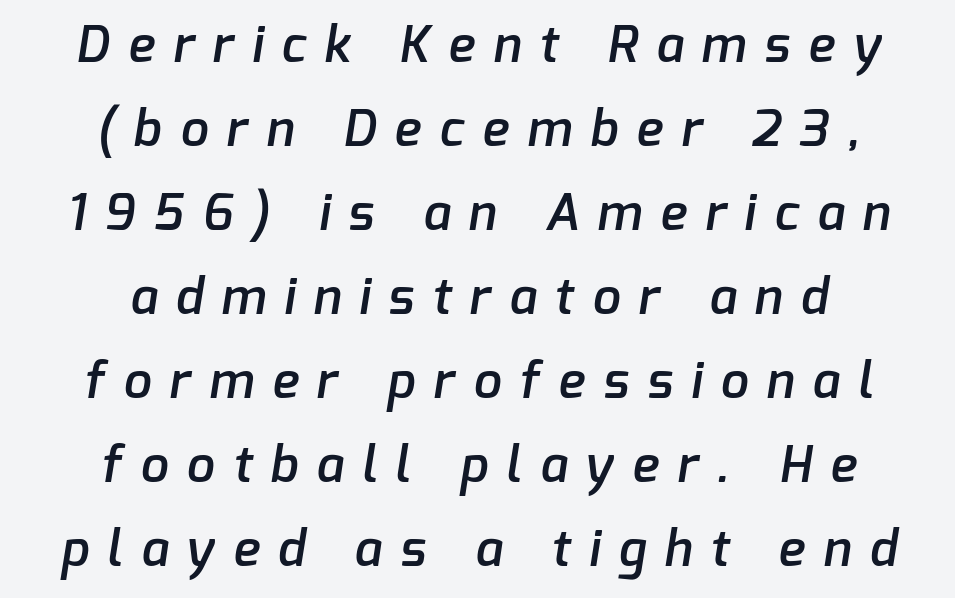
Evenly set lines give the paragraph a standard silhouette. Check under the words: just untouched page. The passage shown has open, widely tracked lettering throughout. Is this a fixed-width face? No — the glyphs have proportional, varying widths. The setting favours the middle, as headings and verse often do.
